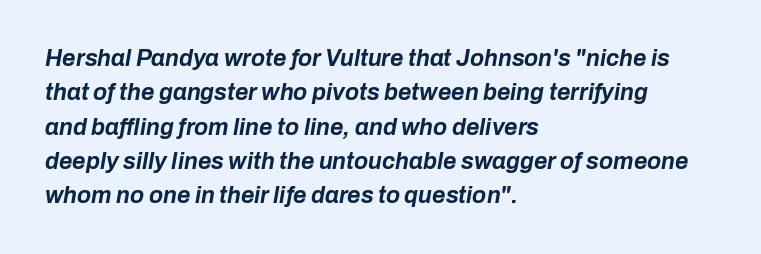
Q: Is the text bold? A: Yes.
Q: Is the text italic (slanted)? A: Yes, it leans right by about 10 degrees.
Q: Is the text underlined? A: No.
Q: How is the paragraph aligned? A: Left-aligned.
Q: Is the spacing between letters normal or unusually wide? A: Normal.
Q: Is the spacing between lines tight, normal or loose? A: Normal.
